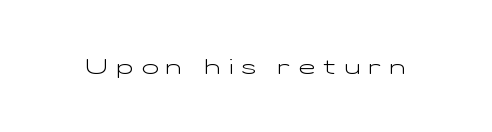
Q: Is the text bold? A: No.
Q: Is the text italic (slanted)? A: No, it is upright.
Q: Is the text underlined? A: No.
Q: Is the spacing between letters normal or unusually wide? A: Unusually wide.
